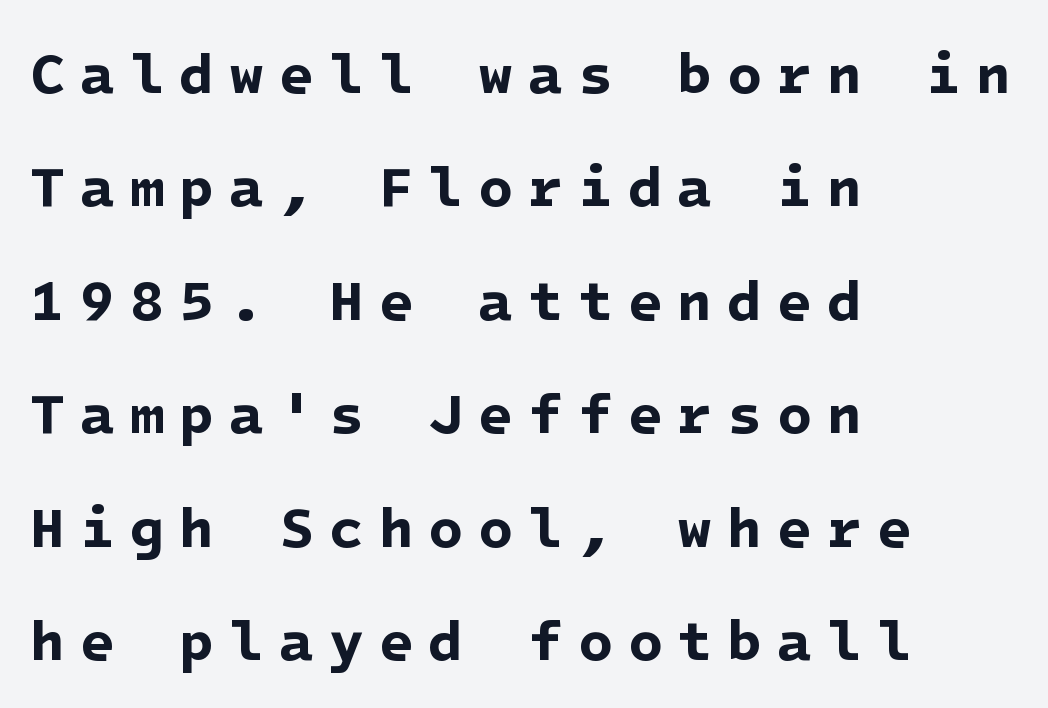
The image shows 57 px bold sans-serif type; set left-aligned, loose line spacing (1.99x), unusually wide letter spacing (+0.26 em), not underlined; low stroke contrast and a medium x-height.
